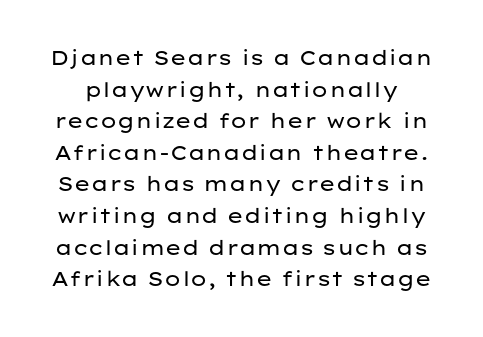
Q: Is the text bold? A: No.
Q: Is the text italic (slanted)? A: No, it is upright.
Q: Is the text underlined? A: No.
Q: Is the spacing between letters normal or unusually wide? A: Normal.
Q: Is the spacing between lines tight, normal or loose? A: Normal.
